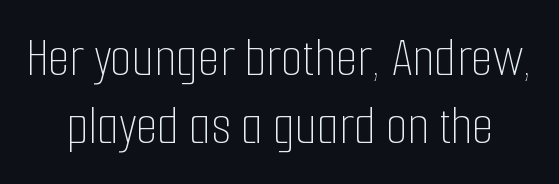
The image shows 56 px thin, condensed type, upright; set line spacing 1.21x, normal letter spacing, not underlined; low stroke contrast and a medium x-height.
